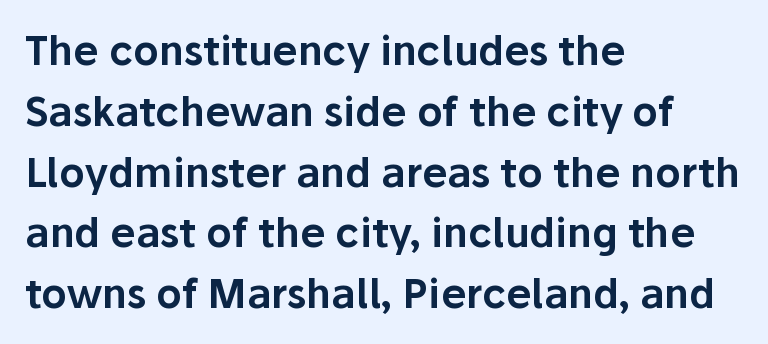
This sample uses plain, unmodified letter spacing. Stroke terminals: plain, sans-serif. Whoever set this chose a conventional vertical rhythm. In terms of posture, this sample is upright.
